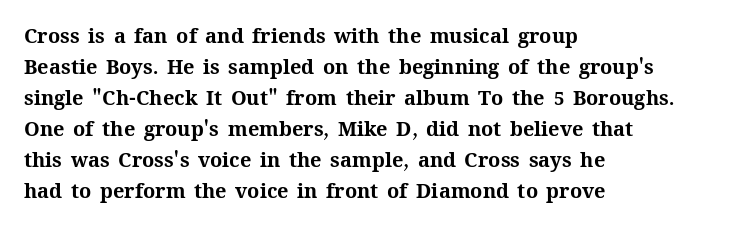
{"italic": "no", "bold": "yes", "underline": "no", "align": "left", "line_spacing": "normal", "line_spacing_ratio": 1.55, "letter_spacing": "normal", "letter_spacing_em": 0.0, "glyph_px": 20}
